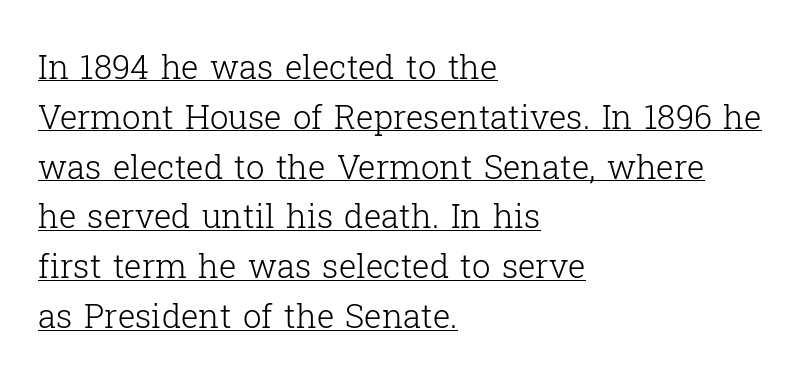
{"serif": "yes", "italic": "no", "bold": "no", "weight": "light", "width": "normal", "stroke_contrast": "low", "x_height": "medium", "monospaced": "no", "underline": "yes", "align": "left", "line_spacing": "normal", "line_spacing_ratio": 1.51, "letter_spacing": "normal", "letter_spacing_em": 0.0, "glyph_px": 33}
